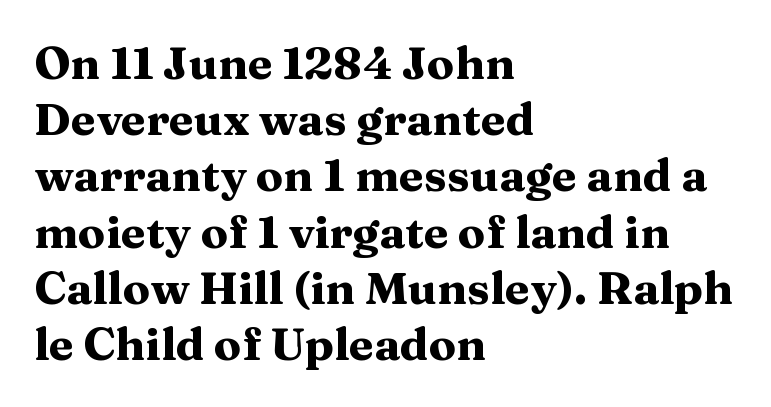
The image shows 45 px heavy, wide serif type, upright; set left-aligned, normal line spacing (1.25x), normal letter spacing, not underlined; medium stroke contrast and a medium x-height.
